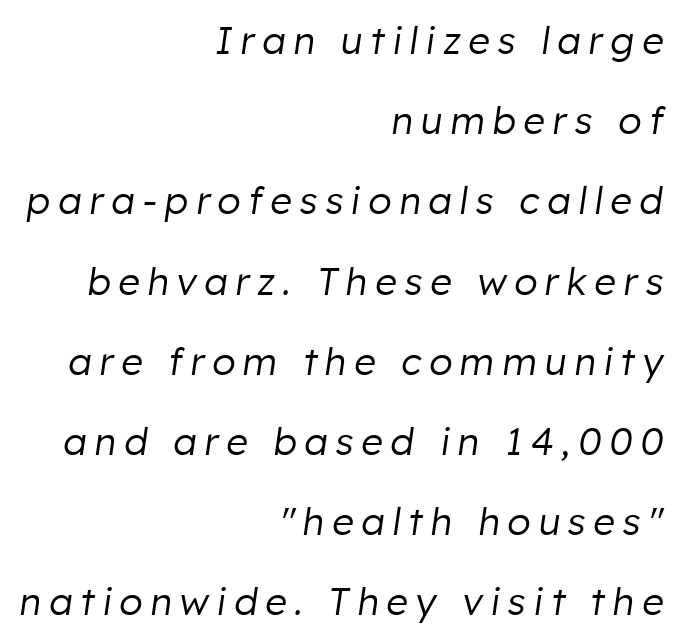
Q: Is the text bold? A: No.
Q: Is the text italic (slanted)? A: Yes, it leans right by about 8 degrees.
Q: Is the text underlined? A: No.
Q: How is the paragraph aligned? A: Right-aligned.
Q: Is the spacing between letters normal or unusually wide? A: Unusually wide.
Q: Is the spacing between lines tight, normal or loose? A: Loose.
Q: Width (condensed, normal, or wide)? A: Normal.
Q: Stroke contrast? A: Low.
Q: x-height? A: Medium.
Q: Monospaced? A: No.
